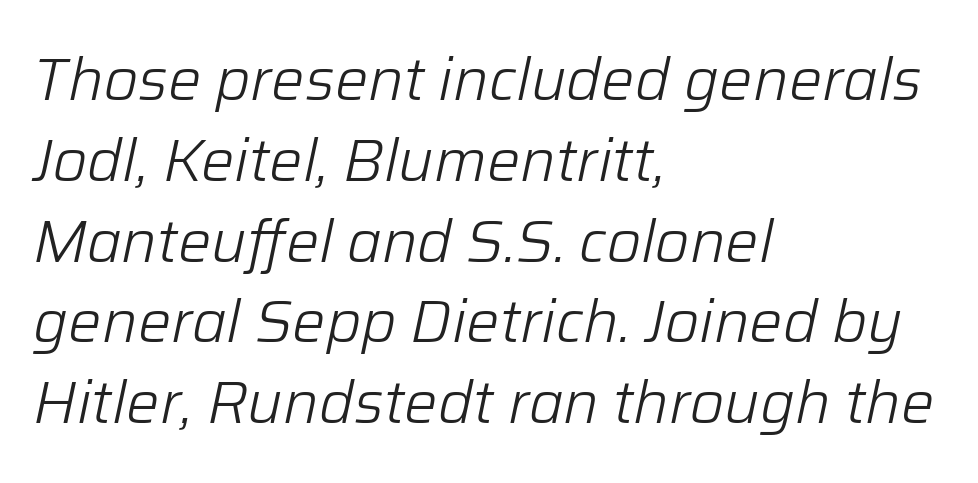
{"italic": "yes", "lean": "right", "slant_degrees": 12, "bold": "no", "weight": "light", "width": "normal", "stroke_contrast": "low", "x_height": "medium", "monospaced": "no", "underline": "no", "align": "left", "line_spacing": "normal", "line_spacing_ratio": 1.37, "letter_spacing": "normal", "letter_spacing_em": 0.0, "glyph_px": 59}
